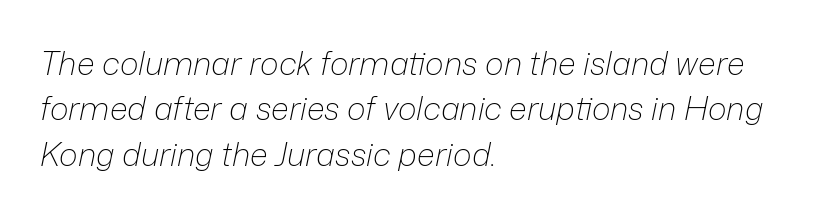
Words float on clear page, feet unadorned. The axis of the letterforms is tilted away from vertical. The letters sit at their default tracking, neither squeezed nor spread. The paragraph shown leans on its left margin. Students, observe: this is what conventionally led text looks like.
